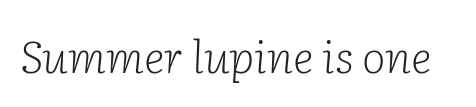
Letters have the restrained weight of plain body copy at most. Note the varied advance widths — an 'i' is clearly narrower than an 'm'. Check the space under the baseline: it is left empty. You can tell from the footed stems that serif type was used. Emphasis-style slanted type is in use.
